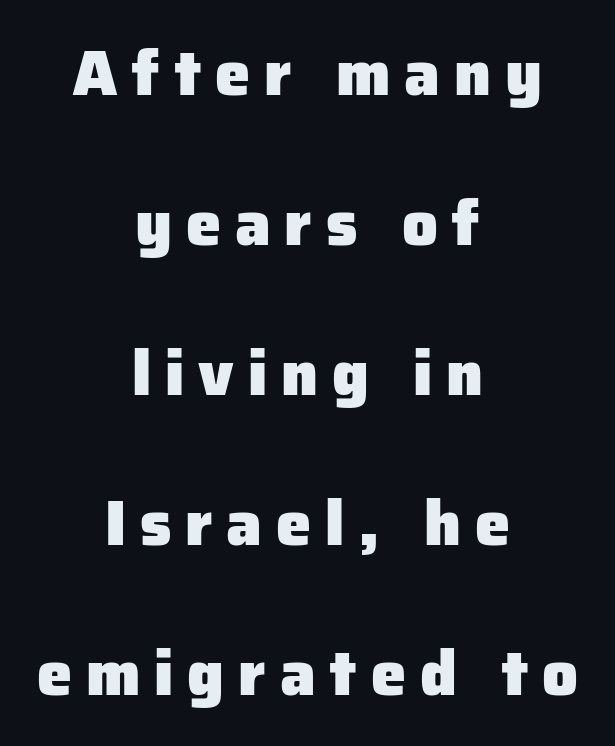
Q: Is the text bold? A: Yes.
Q: Is the text italic (slanted)? A: No, it is upright.
Q: Is the typeface a serif or a sans-serif typeface? A: Sans-serif.
Q: Is the text underlined? A: No.
Q: How is the paragraph aligned? A: Centered.
Q: Is the spacing between letters normal or unusually wide? A: Unusually wide.
Q: Is the spacing between lines tight, normal or loose? A: Loose.
Q: Width (condensed, normal, or wide)? A: Normal.
Q: Stroke contrast? A: Low.
Q: x-height? A: Medium.
Q: Monospaced? A: No.
